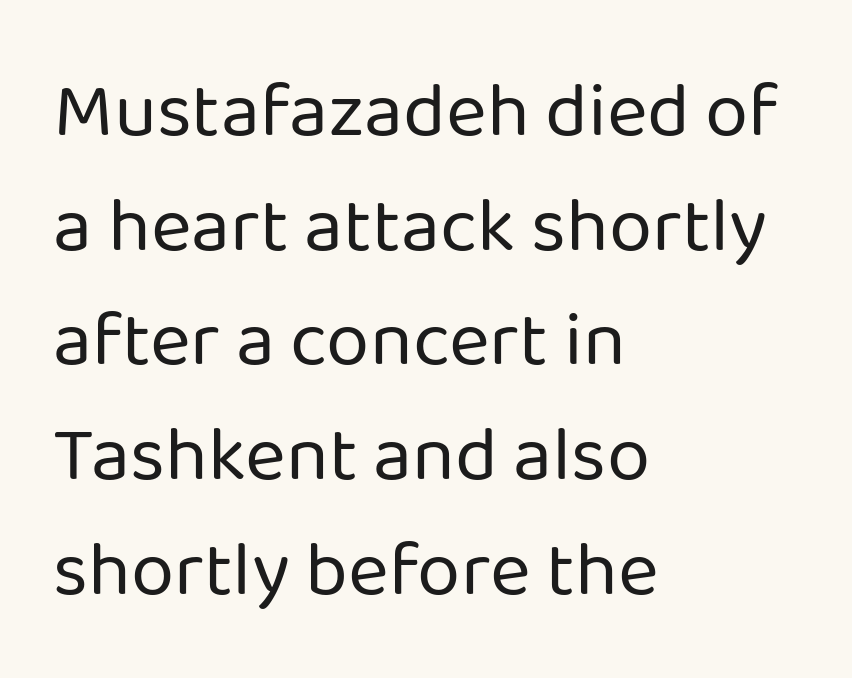
Q: Is the text bold? A: No.
Q: Is the text italic (slanted)? A: No, it is upright.
Q: Is the typeface a serif or a sans-serif typeface? A: Sans-serif.
Q: Is the text underlined? A: No.
Q: How is the paragraph aligned? A: Left-aligned.
Q: Is the spacing between letters normal or unusually wide? A: Normal.
Q: Is the spacing between lines tight, normal or loose? A: Normal.
Q: Width (condensed, normal, or wide)? A: Normal.
Q: Stroke contrast? A: Low.
Q: x-height? A: Medium.
Q: Monospaced? A: No.
